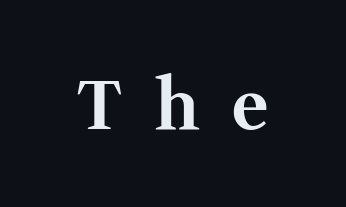
Q: Is the text bold? A: Yes.
Q: Is the text italic (slanted)? A: No, it is upright.
Q: Is the typeface a serif or a sans-serif typeface? A: Serif.
Q: Is the text underlined? A: No.
Q: Is the spacing between letters normal or unusually wide? A: Unusually wide.
Q: Width (condensed, normal, or wide)? A: Normal.
Q: Stroke contrast? A: Medium.
Q: x-height? A: Medium.
Q: Monospaced? A: No.
